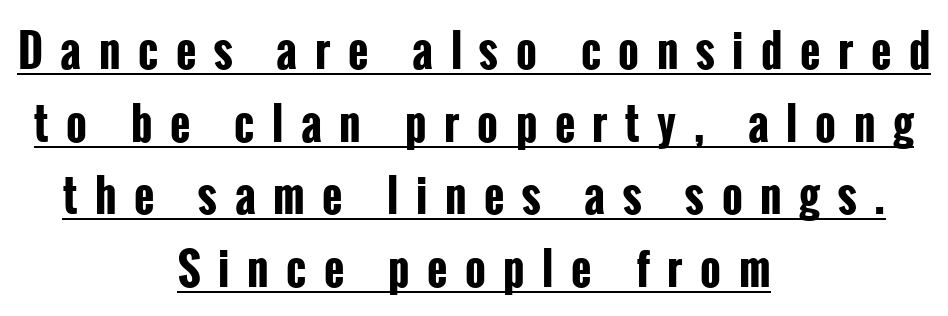
The lettering is marked with a stroke running underneath it. Regarding serifs, this sample does without them. The typography opts for an upright posture over an oblique one. How are the letters spaced? Widely, with obvious added tracking.
